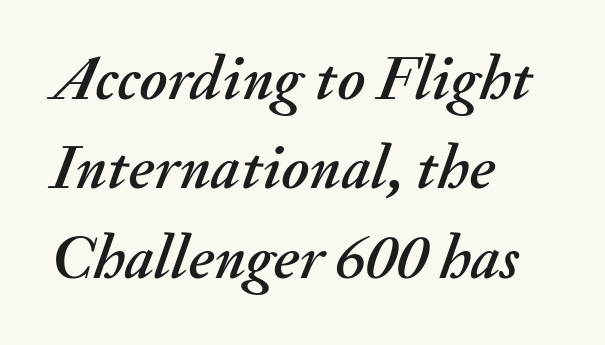
{"italic": "yes", "lean": "right", "slant_degrees": 20, "width": "normal", "stroke_contrast": "medium", "x_height": "small", "monospaced": "no", "underline": "no", "align": "left", "line_spacing": "normal", "line_spacing_ratio": 1.42, "letter_spacing": "normal", "letter_spacing_em": 0.0, "glyph_px": 63}
